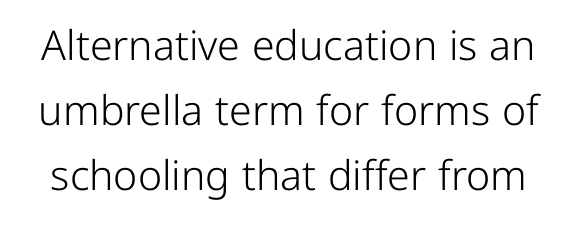
Decoration check: the copy has no underline. The strokes carry an ordinary text weight at most. Notice how the stems are strictly vertical — no italics here. This sample keeps an unexceptional amount of space between lines. Serifs: no, the terminals of the letterforms are clean. There is no visible air inserted between adjacent glyphs.
